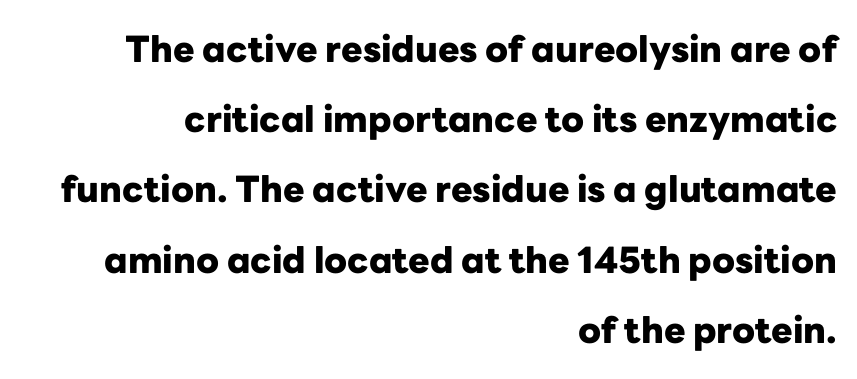
Do the letters lean? They stand straight. Nobody touched the tracking dial on this one. Descenders are the only things crossing below the line. Typesetter's note: full bold, strokes at maximum text heaviness. Observe the absence of serifs on each vertical stroke in this sample. Spacing verdict: proportional, widths tailored to each character.
